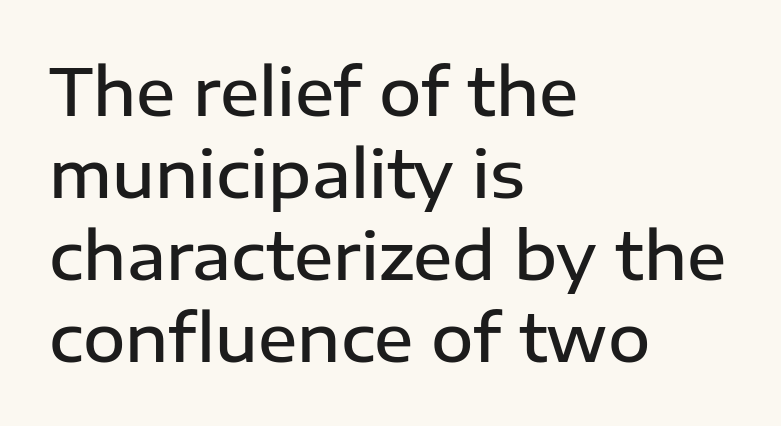
{"serif": "no", "italic": "no", "bold": "semi", "weight": "semibold", "width": "normal", "stroke_contrast": "low", "x_height": "medium", "monospaced": "no", "underline": "no", "align": "left", "line_spacing": "normal", "line_spacing_ratio": 1.26, "letter_spacing": "normal", "letter_spacing_em": 0.0, "glyph_px": 65}
